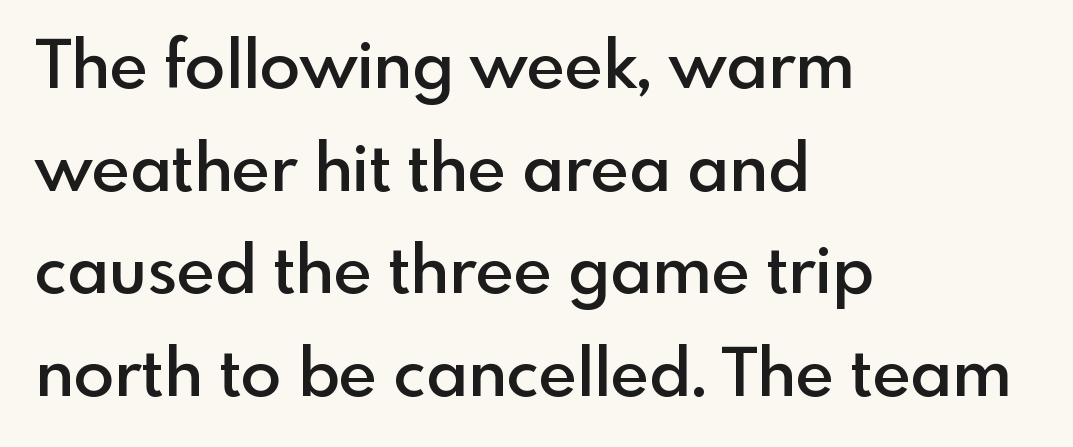
The image shows 67 px semibold sans-serif type, upright; set left-aligned, normal line spacing (1.53x), normal letter spacing, not underlined; a small x-height.
